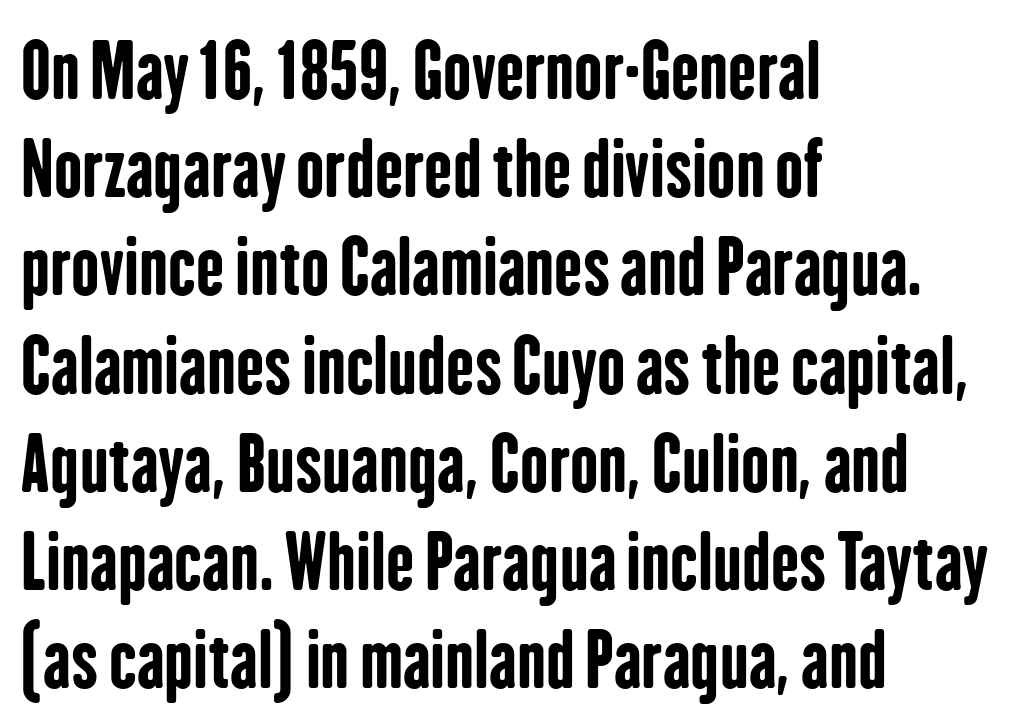
{"serif": "no", "italic": "no", "bold": "yes", "weight": "bold", "width": "condensed", "stroke_contrast": "low", "x_height": "medium", "monospaced": "no", "underline": "no", "align": "left", "line_spacing": "normal", "line_spacing_ratio": 1.31, "letter_spacing": "normal", "letter_spacing_em": 0.0, "glyph_px": 75}
